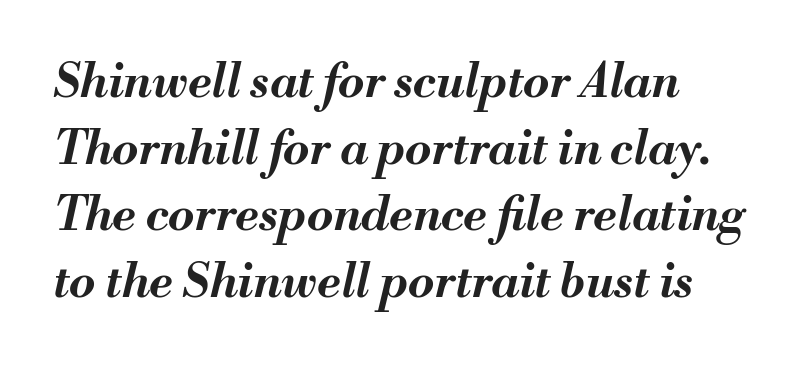
Q: Is the text bold? A: Yes.
Q: Is the text italic (slanted)? A: Yes, it leans right by about 13 degrees.
Q: Is the text underlined? A: No.
Q: How is the paragraph aligned? A: Left-aligned.
Q: Is the spacing between letters normal or unusually wide? A: Normal.
Q: Is the spacing between lines tight, normal or loose? A: Normal.
Q: Width (condensed, normal, or wide)? A: Normal.
Q: Stroke contrast? A: Medium.
Q: x-height? A: Small.
Q: Monospaced? A: No.
